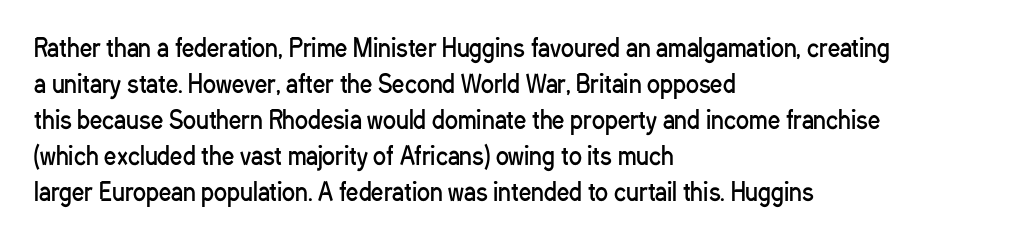
The image shows 24 px text type, upright; set left-aligned, normal line spacing (1.5x), normal letter spacing, not underlined.
